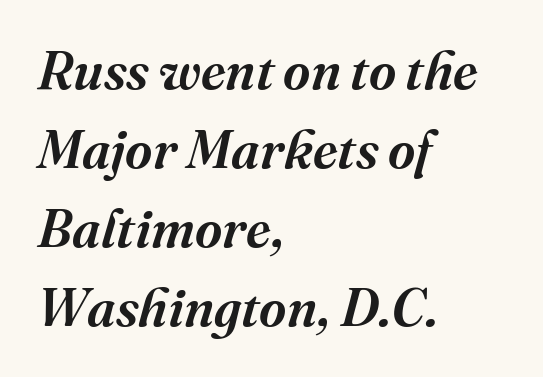
Horizontally, the lines are justified to the leading edge only. What weight is shown? A semibold, between regular and bold. Vertically, the passage feels balanced, rows spaced as you'd expect. Proportional: the letters do not fall into vertical columns. The designer went with a serif here, giving each stem small feet.
